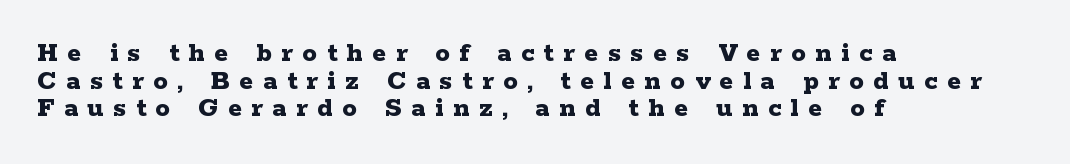
The image shows 29 px bold, wide serif type, upright; set left-aligned, tight line spacing (0.95x), unusually wide letter spacing (+0.33 em), not underlined; low stroke contrast and a medium x-height.
